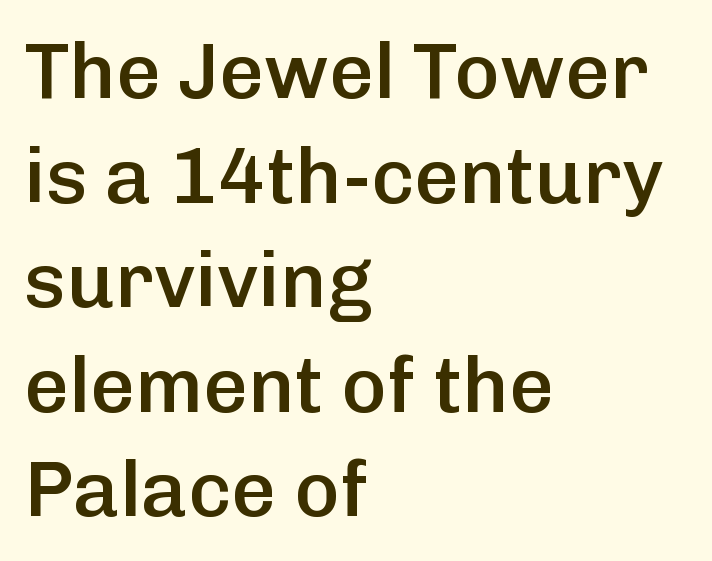
{"serif": "no", "italic": "no", "bold": "semi", "weight": "semibold", "width": "normal", "stroke_contrast": "low", "x_height": "medium", "monospaced": "no", "underline": "no", "align": "left", "line_spacing": "normal", "line_spacing_ratio": 1.34, "letter_spacing": "normal", "letter_spacing_em": 0.0, "glyph_px": 78}
